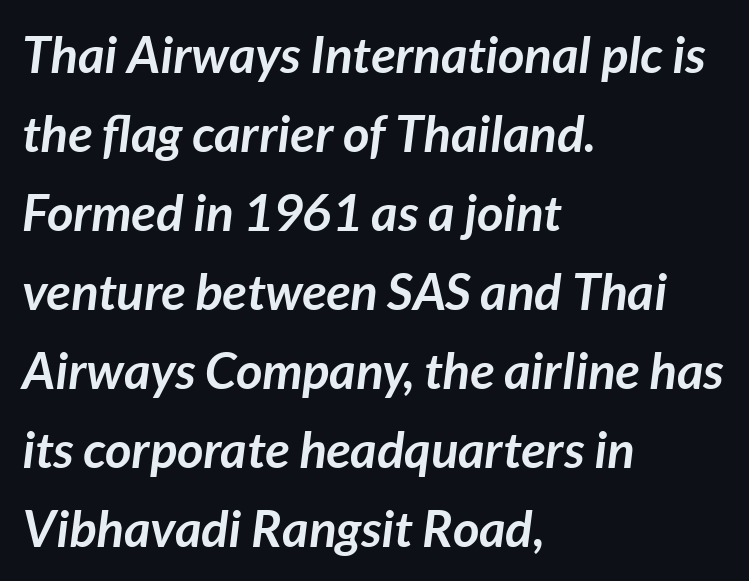
The image shows 51 px semibold type, italic (leaning right); set left-aligned, normal line spacing (1.55x), normal letter spacing, not underlined; low stroke contrast and a medium x-height.
